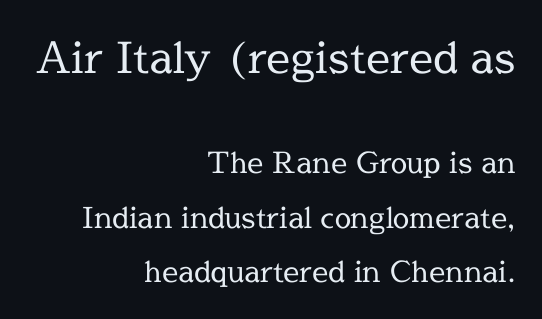
The image shows 43 px regular-weight serif type, upright; set right-aligned, line spacing 1.88x, normal letter spacing, not underlined; the first (top) block is 1.48x larger; a medium x-height.
